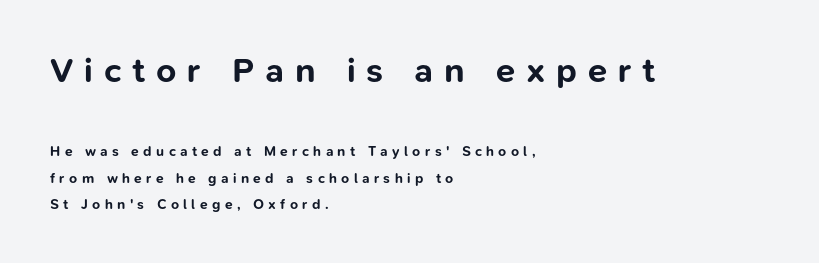
{"serif": "no", "italic": "no", "bold": "yes", "weight": "bold", "width": "normal", "stroke_contrast": "low", "x_height": "medium", "monospaced": "no", "underline": "no", "align": "left", "line_spacing_ratio": 1.87, "letter_spacing": "wide", "letter_spacing_em": 0.31, "larger_block": "first", "size_ratio": 2.5, "glyph_px": 35}
